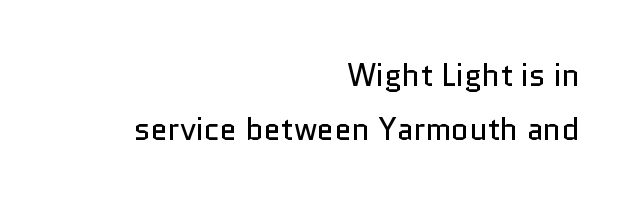
Notice how the passage keeps a crisp vertical edge on the right only. This rendering leaves character spacing at its baseline value. The passage shown is not bold in any degree. Descenders hang freely into open space. This sample uses a sans-serif face. The letters stand upright; this is a roman face.
